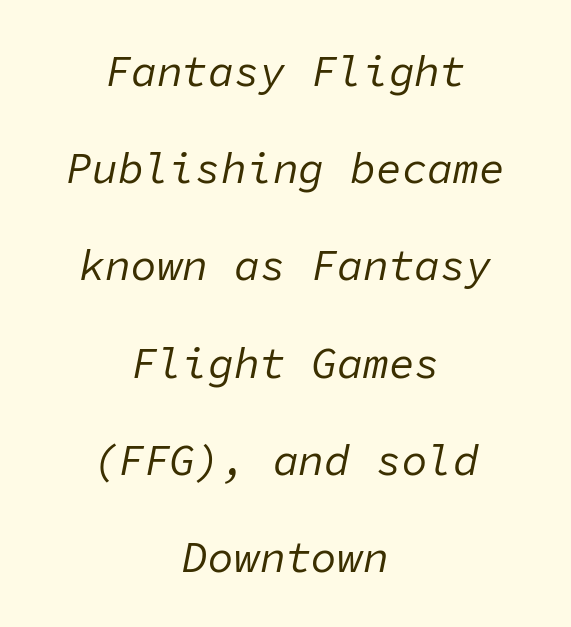
The leading is generous, giving the passage an open texture. The face used here has a pronounced slope to its letters. The whitespace from short lines is split evenly between both sides. The line texture is even and compact thanks to regular tracking.
